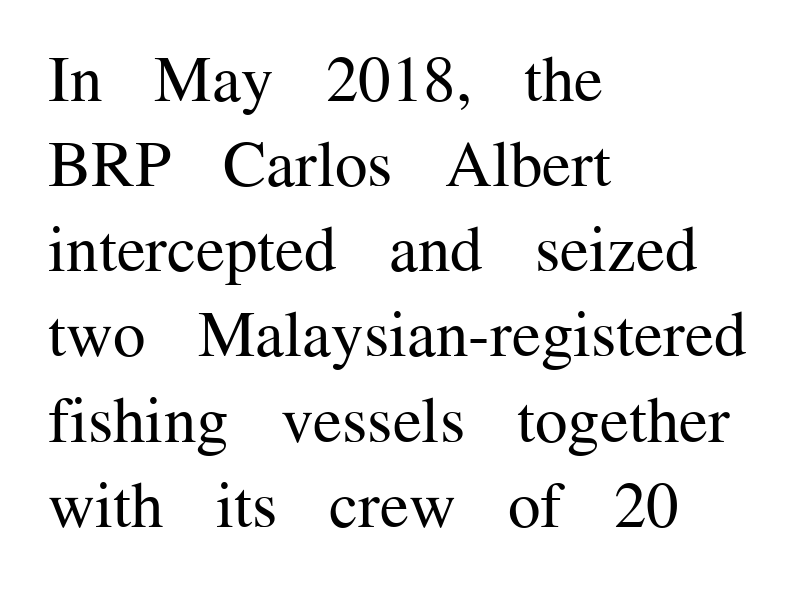
Q: Is the text bold? A: No.
Q: Is the text italic (slanted)? A: No, it is upright.
Q: Is the typeface a serif or a sans-serif typeface? A: Serif.
Q: Is the text underlined? A: No.
Q: How is the paragraph aligned? A: Left-aligned.
Q: Is the spacing between letters normal or unusually wide? A: Normal.
Q: Is the spacing between lines tight, normal or loose? A: Normal.
Q: Width (condensed, normal, or wide)? A: Normal.
Q: Stroke contrast? A: Medium.
Q: x-height? A: Medium.
Q: Monospaced? A: No.
